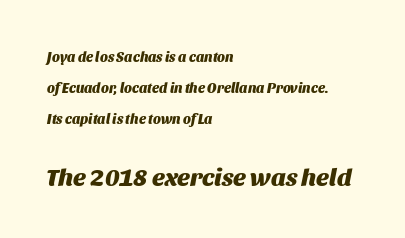
Unmarked baselines from the first word to the last. You can tell it's italic because the verticals aren't actually vertical. Standard letterfit; no display-style spreading of the glyphs. The setting favours the left margin, as ordinary paragraphs usually do. Compared with typical paragraphs, the rows here are farther apart. The designer gave the closing block more size than the opening block.
